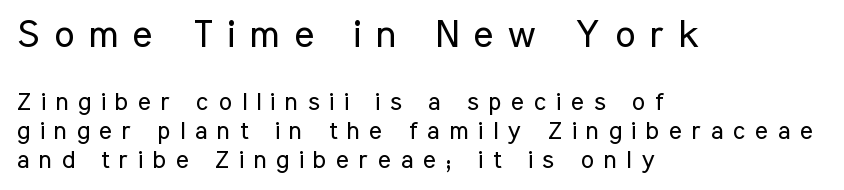
The image shows 38 px regular-weight, condensed sans-serif type, upright; set left-aligned, line spacing 1.16x, unusually wide letter spacing (+0.38 em), not underlined; the first (top) block is 1.52x larger; low stroke contrast and a medium x-height.
